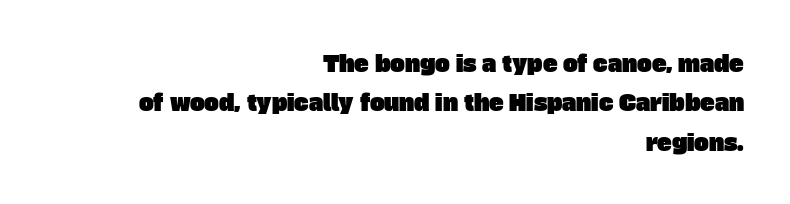
Unmarked baselines from the first word to the last. A student would call this right alignment; a typographer would say flush right, rag left. Students, note that the glyphs here touch the page at normal intervals.
